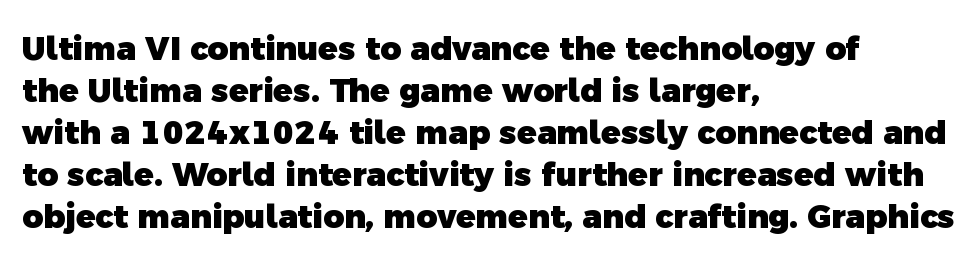
{"serif": "no", "bold": "yes", "weight": "heavy", "width": "normal", "x_height": "medium", "monospaced": "no", "underline": "no", "align": "left", "line_spacing": "normal", "line_spacing_ratio": 1.31, "letter_spacing": "normal", "letter_spacing_em": 0.0, "glyph_px": 32}
